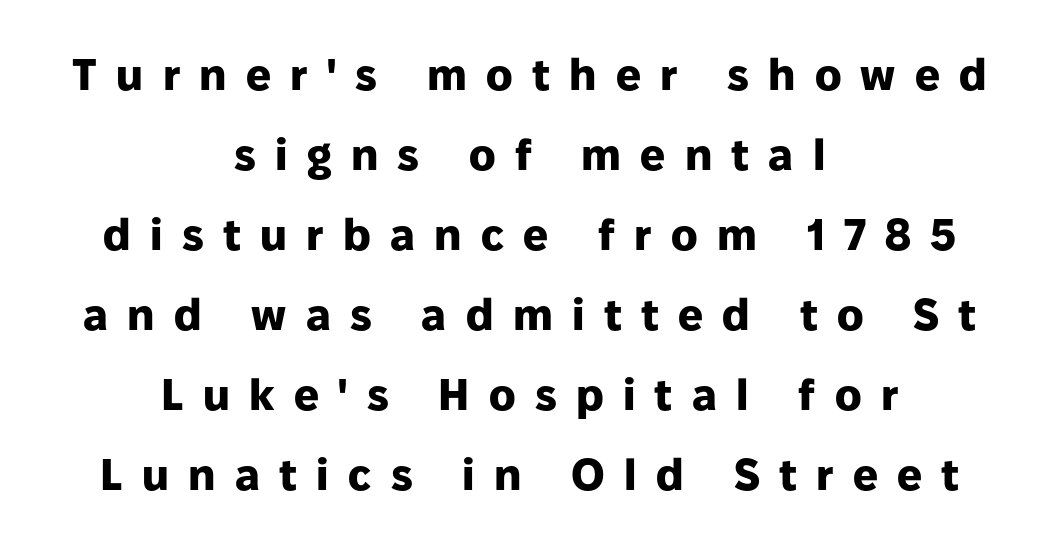
If you drew a line through each stem, it would be perfectly vertical. Note the varied advance widths — an 'i' is clearly narrower than an 'm'. Caption: bold face, heavy strokes. Notice how the passage keeps no hard edge, just a central spine.
